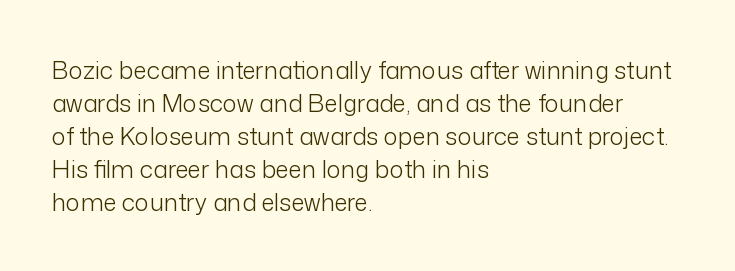
Q: Is the text bold? A: No.
Q: Is the text italic (slanted)? A: No, it is upright.
Q: Is the text underlined? A: No.
Q: How is the paragraph aligned? A: Left-aligned.
Q: Is the spacing between letters normal or unusually wide? A: Normal.
Q: Is the spacing between lines tight, normal or loose? A: Normal.
